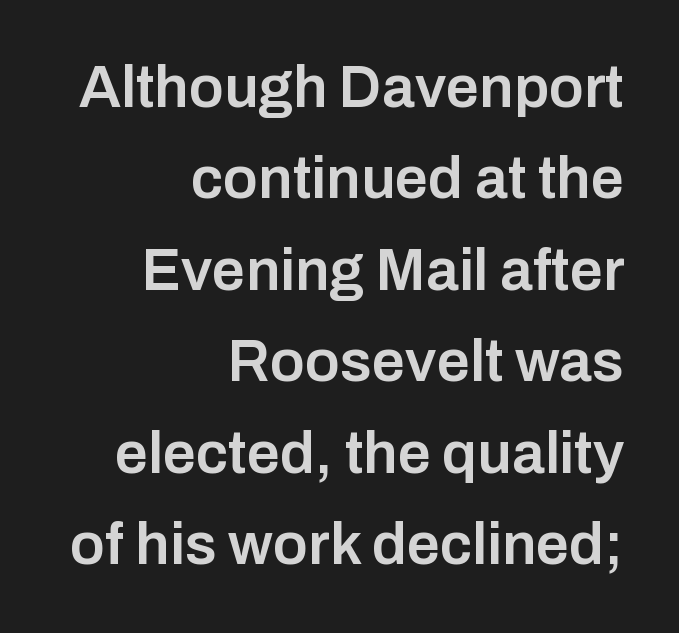
Q: Is the text bold? A: Semi-bold.
Q: Is the text italic (slanted)? A: No, it is upright.
Q: Is the typeface a serif or a sans-serif typeface? A: Sans-serif.
Q: Is the text underlined? A: No.
Q: How is the paragraph aligned? A: Right-aligned.
Q: Is the spacing between letters normal or unusually wide? A: Normal.
Q: Is the spacing between lines tight, normal or loose? A: Normal.
Q: Width (condensed, normal, or wide)? A: Normal.
Q: Stroke contrast? A: Low.
Q: x-height? A: Medium.
Q: Monospaced? A: No.
